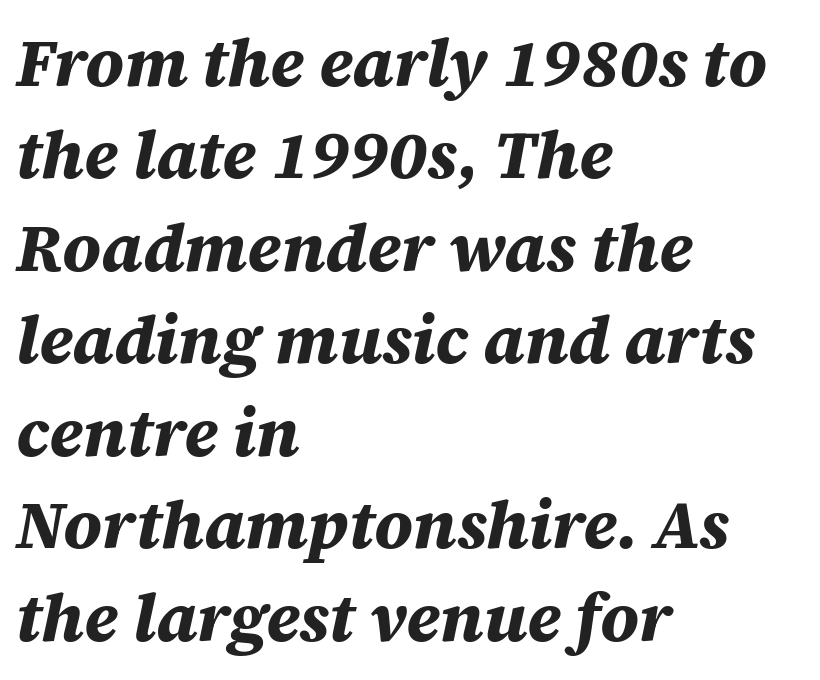
The typography opts for an oblique posture over an upright one. Varying glyph widths throughout — classic text-font behaviour. The lines in this sample share a left origin and differ only in where they stop. A bare baseline throughout the passage.
